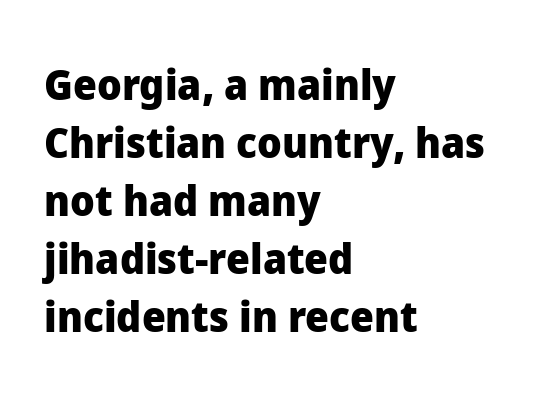
The image shows 42 px heavy sans-serif type, upright; set left-aligned, normal line spacing (1.38x), normal letter spacing, not underlined; low stroke contrast and a medium x-height.
